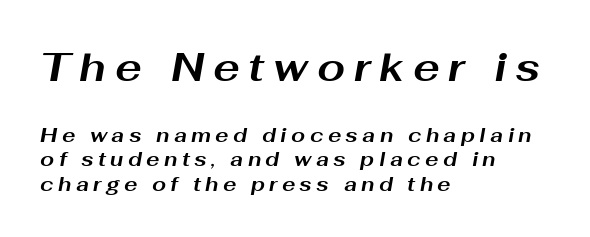
The image shows 40 px bold, wide type, italic (leaning right); set left-aligned, line spacing 1.22x, unusually wide letter spacing (+0.22 em), not underlined; the first (top) block is 2.0x larger; medium stroke contrast and a medium x-height.
